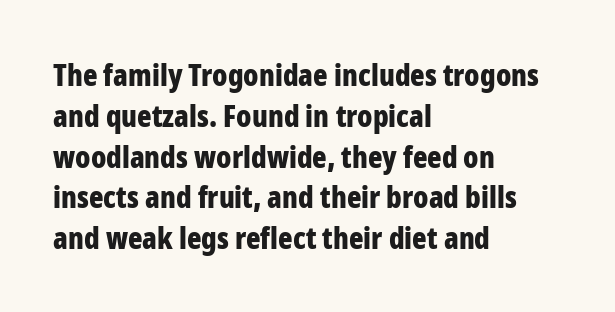
{"serif": "no", "italic": "no", "bold": "yes", "weight": "bold", "width": "condensed", "stroke_contrast": "low", "x_height": "medium", "monospaced": "no", "underline": "no", "align": "left", "line_spacing": "normal", "line_spacing_ratio": 1.36, "letter_spacing": "normal", "letter_spacing_em": 0.0, "glyph_px": 30}
